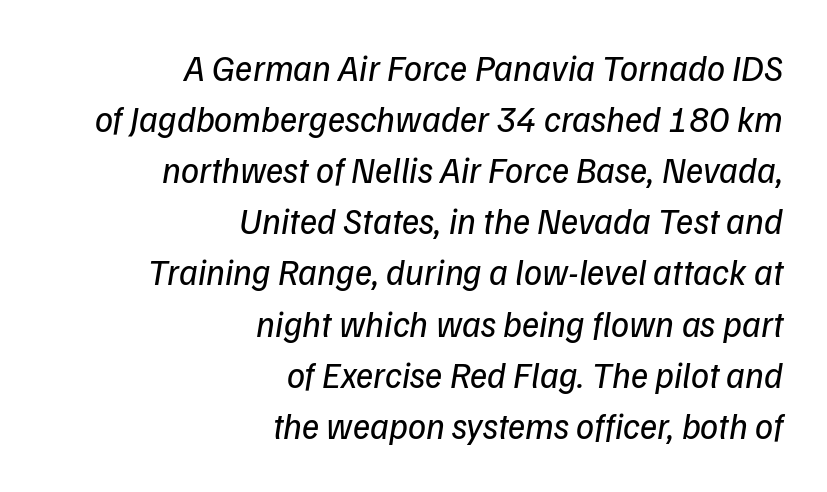
Q: Is the text bold? A: No.
Q: Is the text italic (slanted)? A: Yes, it leans right by about 9 degrees.
Q: Is the text underlined? A: No.
Q: How is the paragraph aligned? A: Right-aligned.
Q: Is the spacing between letters normal or unusually wide? A: Normal.
Q: Is the spacing between lines tight, normal or loose? A: Normal.
Q: Width (condensed, normal, or wide)? A: Normal.
Q: Stroke contrast? A: Low.
Q: x-height? A: Medium.
Q: Monospaced? A: No.
